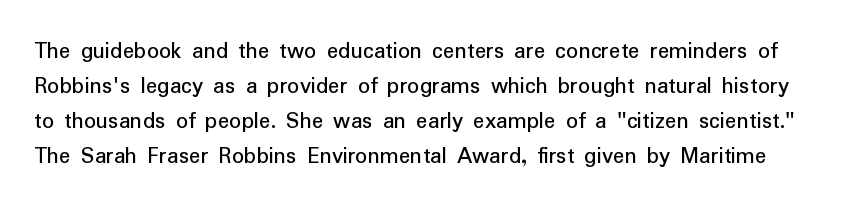
Italic? Not at all — the glyphs are vertical. The letters sit at their default tracking, neither squeezed nor spread. Vertically, the passage feels balanced, rows spaced as you'd expect. Quick note: underline off.
